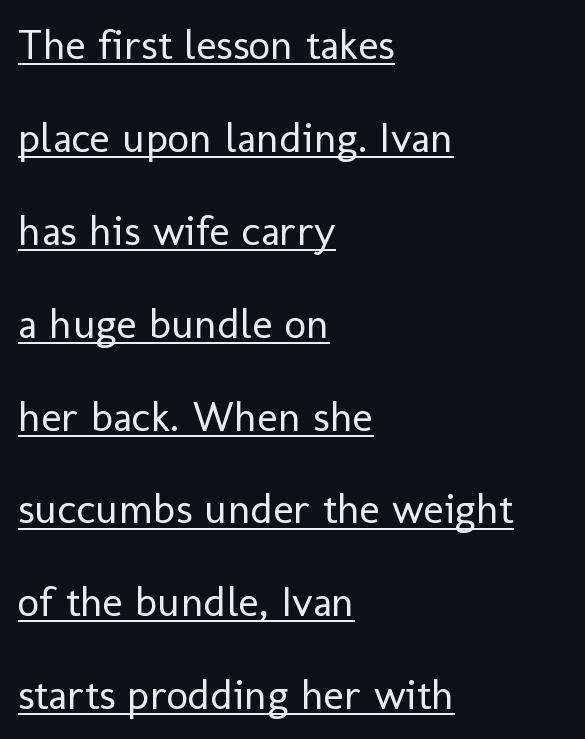
{"serif": "no", "italic": "no", "bold": "no", "weight": "regular", "width": "normal", "stroke_contrast": "low", "x_height": "medium", "monospaced": "no", "underline": "yes", "align": "left", "line_spacing": "loose", "line_spacing_ratio": 2.16, "letter_spacing": "normal", "letter_spacing_em": 0.0, "glyph_px": 43}
